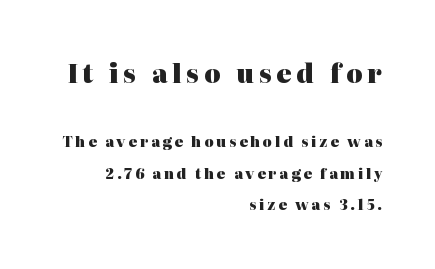
{"italic": "no", "bold": "yes", "underline": "no", "align": "right", "line_spacing": "loose", "line_spacing_ratio": 2.27, "letter_spacing": "wide", "letter_spacing_em": 0.2, "larger_block": "first", "size_ratio": 1.79, "glyph_px": 25}
